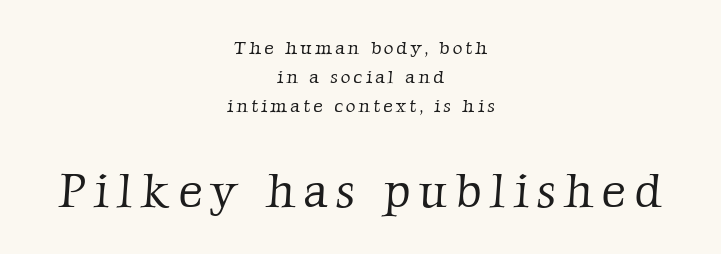
The second block has been scaled up relative to the first. Vertical spacing — default. Underline: absent. Note the varied advance widths — an 'i' is clearly narrower than an 'm'. Where is the straight margin? There isn't one; the lines are centered. The font sits on the lighter half of the weight spectrum, regular included.
